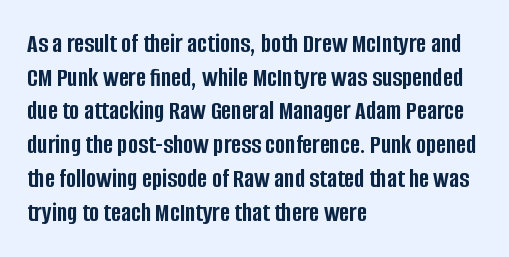
Its strokes are broad and dark, the hallmark of bold type. It's the straight-up-and-down kind of type. Regular leading. Caption: standard tracking, unaltered.
